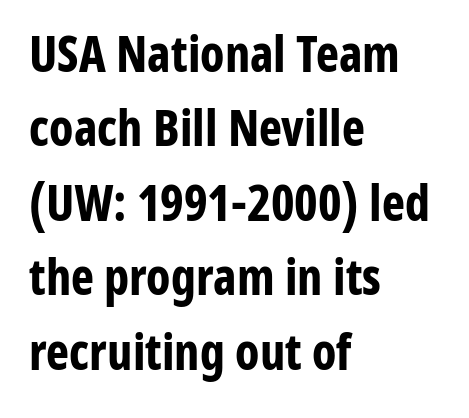
Weight: bold. Characters remain perfectly vertical along every line. The strip under each line holds only bare page. You could not count columns in this text — the font is proportionally spaced. Leading: standard. The face used here is a sans, in the tradition of grotesques and geometrics.
